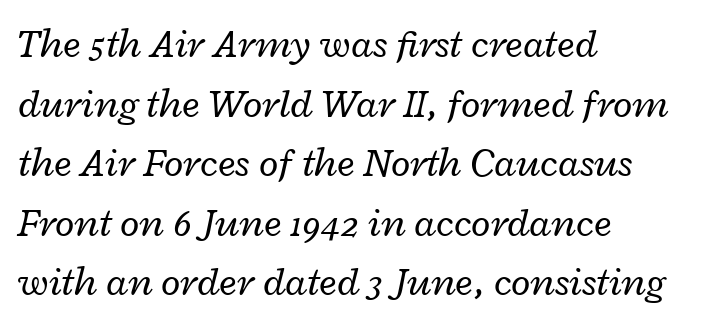
Q: Is the text bold? A: No.
Q: Is the text italic (slanted)? A: Yes, it leans right by about 12 degrees.
Q: Is the text underlined? A: No.
Q: How is the paragraph aligned? A: Left-aligned.
Q: Is the spacing between letters normal or unusually wide? A: Normal.
Q: Is the spacing between lines tight, normal or loose? A: Normal.
Q: Width (condensed, normal, or wide)? A: Wide.
Q: Stroke contrast? A: Low.
Q: x-height? A: Medium.
Q: Monospaced? A: No.
